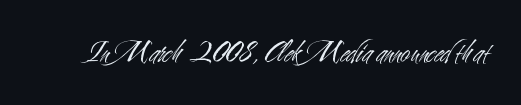
The string is rendered with underlining switched off. The typeface has the unassuming heft of standard copy or less. How are the letters spaced? Ordinarily, with no added tracking. What kind of face is this? One without serifs — a sans. This sample has the flowing, uneven cadence of proportional lettering.
